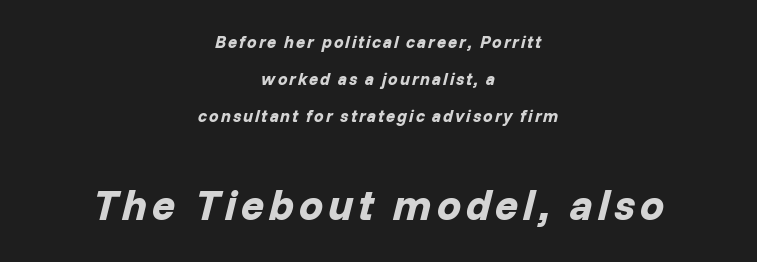
The image shows 43 px bold type, italic (leaning right); set centered, loose line spacing (2.18x), not underlined; the second (bottom) block is 2.53x larger; low stroke contrast and a medium x-height.
